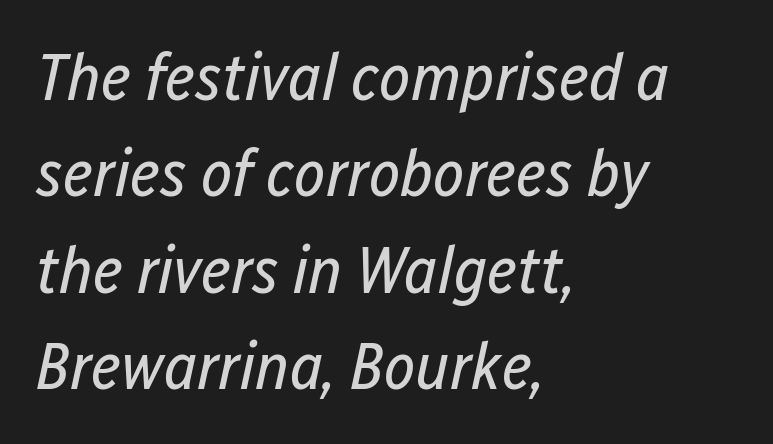
The rows are spaced the way most documents space them. The ragged edge is on the right, which tells us the setting is flush left. Rule under the text: the space is simply empty. The font sits on the lighter half of the weight spectrum, regular included. Style check: oblique. Spacing between characters is what you'd get straight out of the box.
